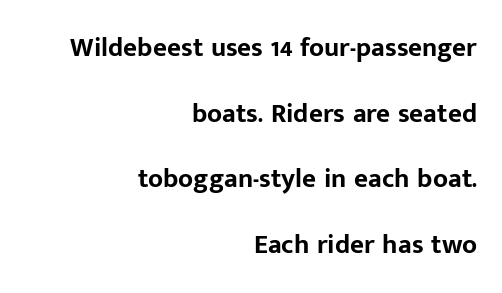
The image shows 27 px bold type, upright; set right-aligned, loose line spacing (2.43x), normal letter spacing, not underlined.
